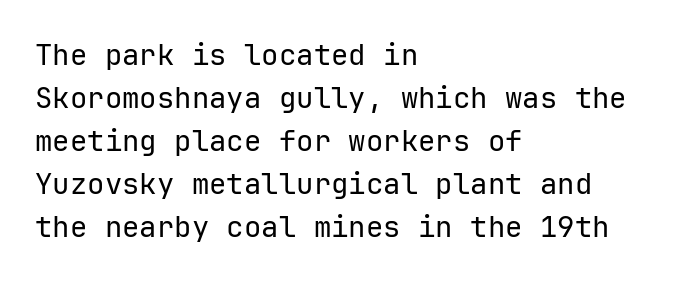
The image shows 29 px regular-weight sans-serif type, upright, monospaced; set left-aligned, normal line spacing (1.48x), normal letter spacing, not underlined; low stroke contrast and a medium x-height.
